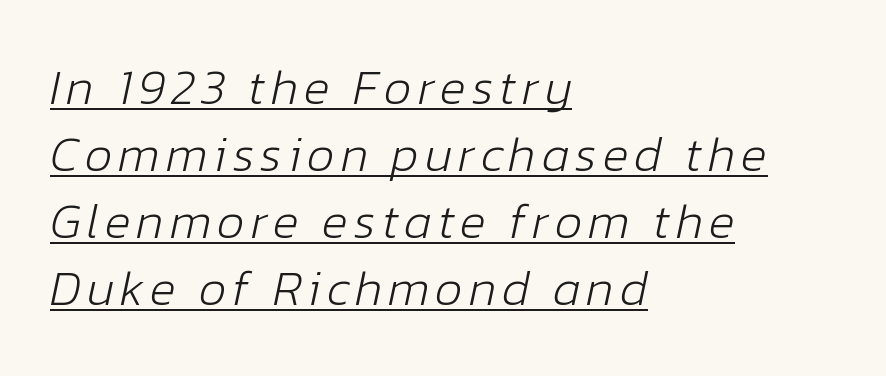
Q: Is the text bold? A: No.
Q: Is the text italic (slanted)? A: Yes, it leans right by about 12 degrees.
Q: Is the text underlined? A: Yes.
Q: How is the paragraph aligned? A: Left-aligned.
Q: Is the spacing between lines tight, normal or loose? A: Normal.
Q: Width (condensed, normal, or wide)? A: Normal.
Q: Stroke contrast? A: Low.
Q: x-height? A: Medium.
Q: Monospaced? A: No.
